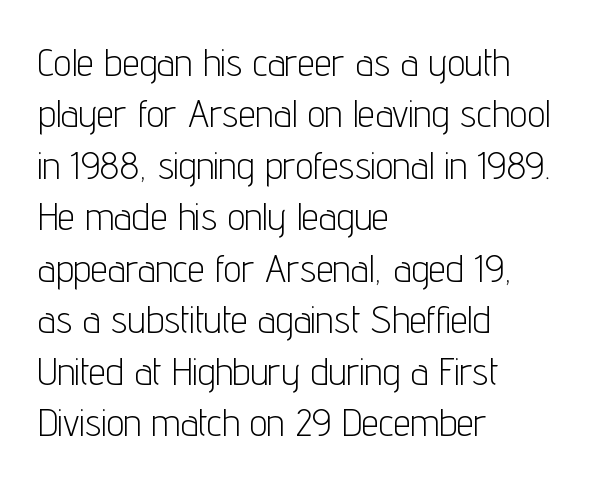
Q: Is the text bold? A: No.
Q: Is the text italic (slanted)? A: No, it is upright.
Q: Is the typeface a serif or a sans-serif typeface? A: Sans-serif.
Q: Is the text underlined? A: No.
Q: How is the paragraph aligned? A: Left-aligned.
Q: Is the spacing between letters normal or unusually wide? A: Normal.
Q: Is the spacing between lines tight, normal or loose? A: Normal.
Q: Width (condensed, normal, or wide)? A: Condensed.
Q: Stroke contrast? A: Low.
Q: x-height? A: Medium.
Q: Monospaced? A: No.
